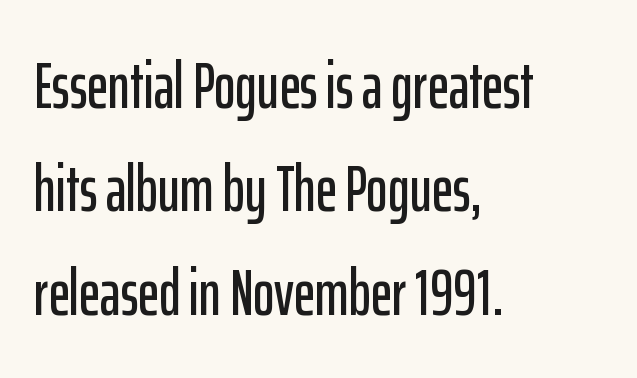
The image shows 65 px condensed sans-serif type, upright; set left-aligned, normal line spacing (1.59x), normal letter spacing, not underlined; low stroke contrast and a medium x-height.
